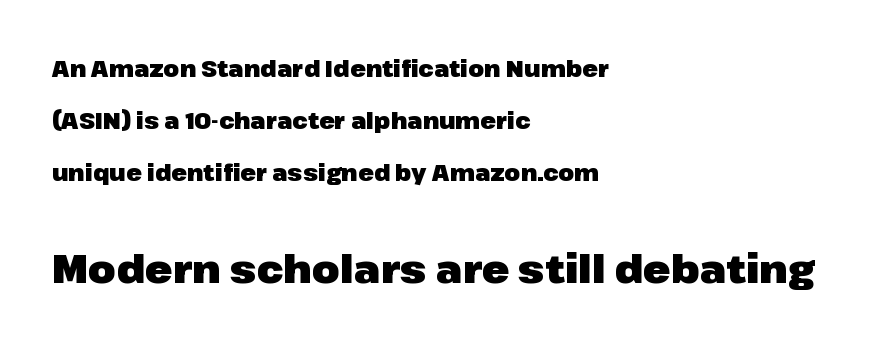
Glance below the letters and you will spot only blank space. The composition opens small and finishes big. This rendering employs a face without finishing strokes, i.e., a sans-serif. Each letter keeps its own natural width here, so spacing adapts to shape. Bold? Absolutely — the strokes are thick and heavy. Short note: letters normally spaced.
